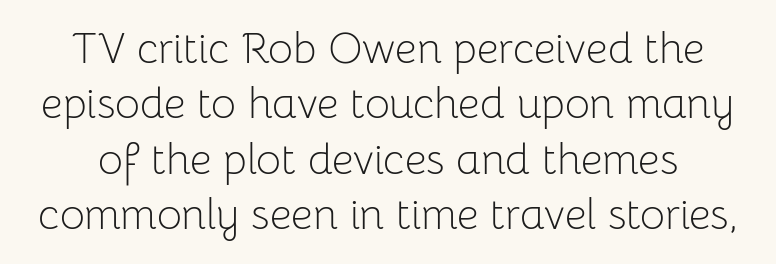
Q: Is the text bold? A: No.
Q: Is the text italic (slanted)? A: No, it is upright.
Q: Is the typeface a serif or a sans-serif typeface? A: Sans-serif.
Q: Is the text underlined? A: No.
Q: Is the spacing between letters normal or unusually wide? A: Normal.
Q: Is the spacing between lines tight, normal or loose? A: Normal.
Q: Width (condensed, normal, or wide)? A: Normal.
Q: Stroke contrast? A: Low.
Q: x-height? A: Medium.
Q: Monospaced? A: No.
